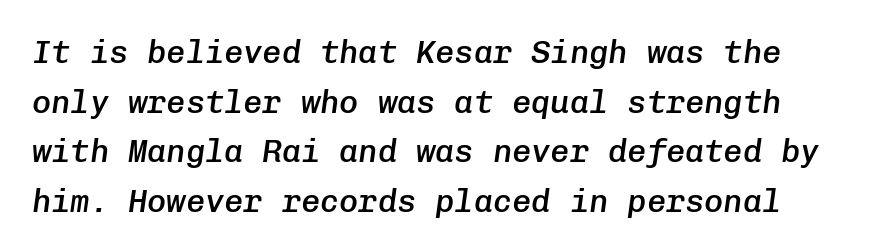
{"italic": "yes", "lean": "right", "slant_degrees": 8, "bold": "semi", "weight": "semibold", "width": "normal", "stroke_contrast": "low", "x_height": "medium", "monospaced": "yes", "underline": "no", "line_spacing": "normal", "line_spacing_ratio": 1.55, "letter_spacing": "normal", "letter_spacing_em": 0.0, "glyph_px": 32}
